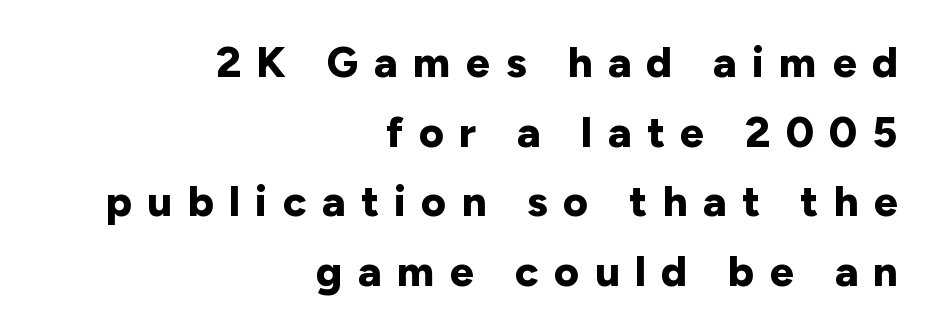
{"serif": "no", "italic": "no", "bold": "yes", "weight": "bold", "width": "normal", "stroke_contrast": "low", "x_height": "medium", "monospaced": "no", "underline": "no", "align": "right", "line_spacing": "normal", "line_spacing_ratio": 1.62, "letter_spacing": "wide", "letter_spacing_em": 0.36, "glyph_px": 43}
